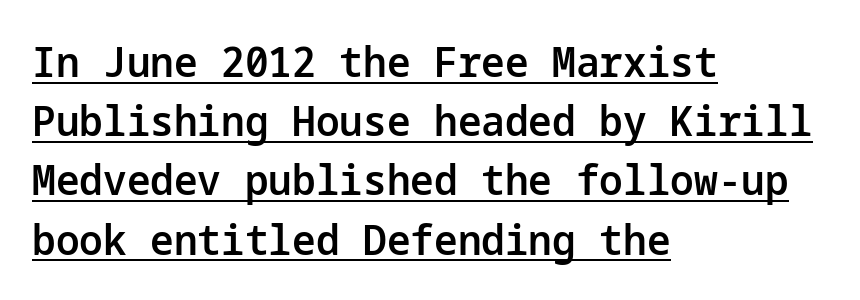
Observe the ordinary spacing: letters are neighbours, not strangers. Regular leading. Every row of glyphs begins at an identical x-position on the left. The font's upright variant was chosen for this text.
